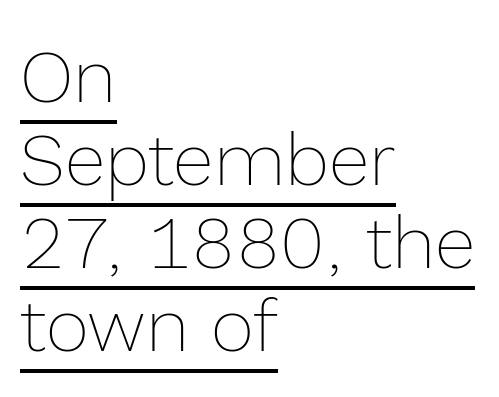
The image shows 74 px thin type, upright; set left-aligned, tight line spacing (1.12x), normal letter spacing, underlined; a medium x-height.
